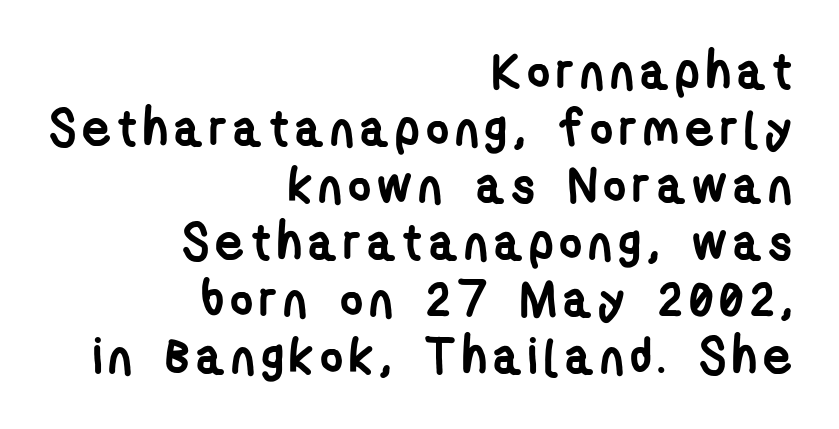
The image shows 50 px semibold, condensed sans-serif type; set right-aligned, tight line spacing (1.14x), not underlined; low stroke contrast and a medium x-height.
